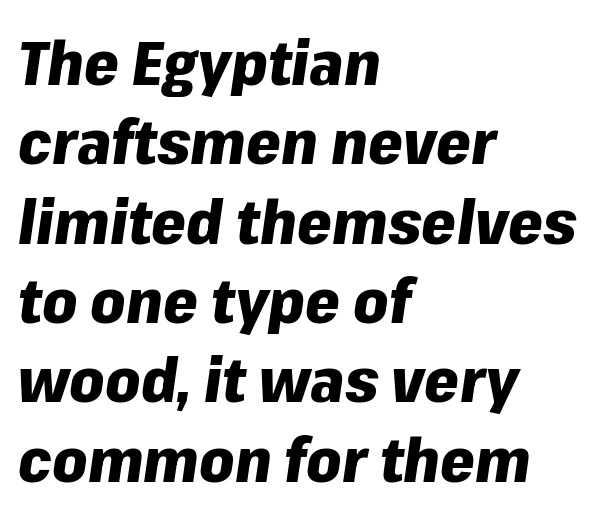
Which margin do the lines hug? The left one — the right edge is uneven. Spacing verdict: proportional, widths tailored to each character. Normally led — the rows are evenly, conventionally spaced. The glyphs are unaccompanied by any horizontal stroke below them. Is the letter spacing exaggerated? No — it looks like the ordinary default.
